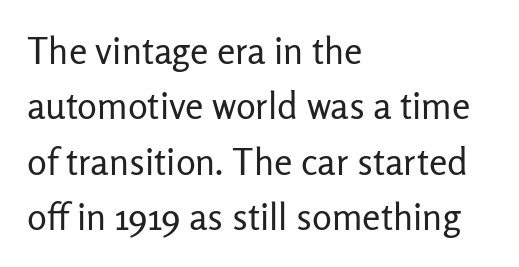
These lines are rendered in a variable-pitch font. The area under the type is left untouched. I'd call this a sans setting — the letters go barefoot. Nope, not italic — everything's standing straight. There is no visible air inserted between adjacent glyphs. Is the type heavy? It reads as light-to-regular instead.
